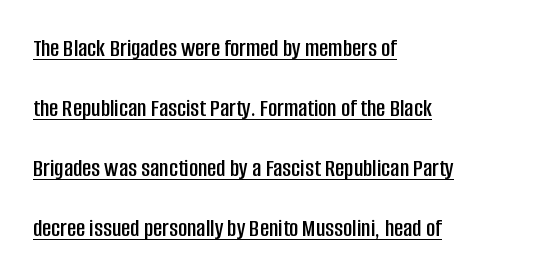
The image shows 25 px text type, upright; set left-aligned, loose line spacing (2.4x), normal letter spacing, underlined.
